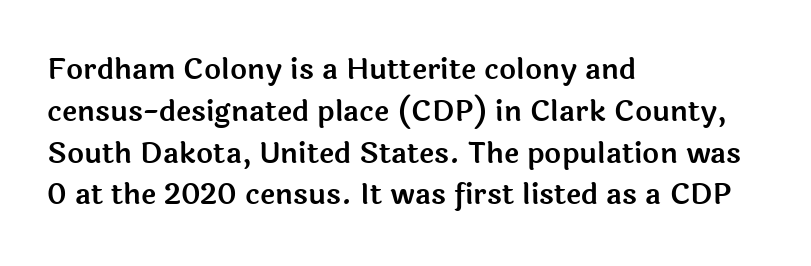
Q: Is the text italic (slanted)? A: No, it is upright.
Q: Is the typeface a serif or a sans-serif typeface? A: Sans-serif.
Q: Is the text underlined? A: No.
Q: How is the paragraph aligned? A: Left-aligned.
Q: Is the spacing between letters normal or unusually wide? A: Normal.
Q: Is the spacing between lines tight, normal or loose? A: Normal.
Q: Width (condensed, normal, or wide)? A: Normal.
Q: x-height? A: Medium.
Q: Monospaced? A: No.
